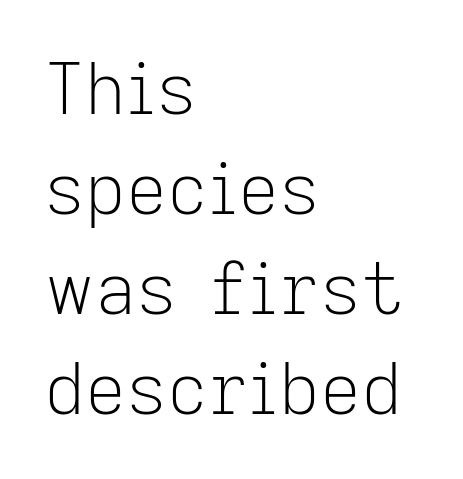
The image shows 71 px light sans-serif type, upright; set left-aligned, normal line spacing (1.41x), normal letter spacing, not underlined; low stroke contrast and a medium x-height.
